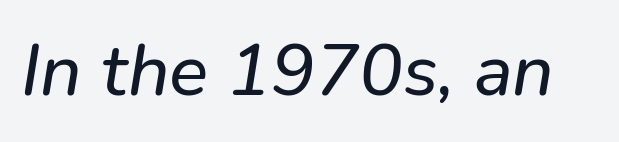
The image shows 73 px text type, italic (leaning right); set normal letter spacing, not underlined; low stroke contrast and a medium x-height.
